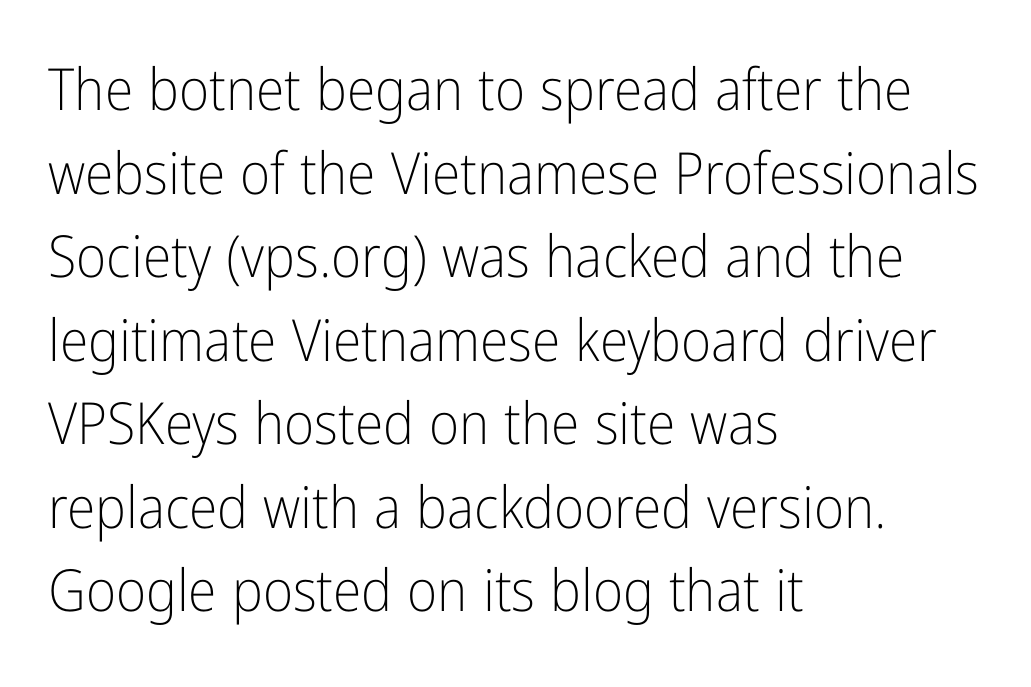
The image shows 58 px light, condensed sans-serif type, upright; set left-aligned, normal line spacing (1.44x), normal letter spacing, not underlined; low stroke contrast and a medium x-height.
